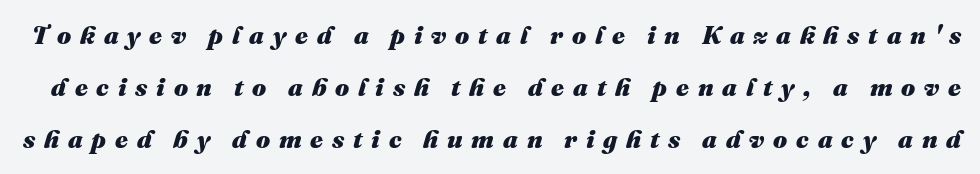
Q: Is the text bold? A: Yes.
Q: Is the text italic (slanted)? A: Yes, it leans right by about 16 degrees.
Q: Is the text underlined? A: No.
Q: Is the spacing between letters normal or unusually wide? A: Unusually wide.
Q: Is the spacing between lines tight, normal or loose? A: Loose.
